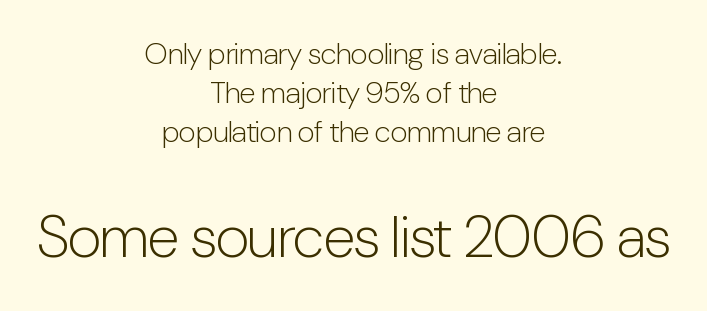
Q: Is the text bold? A: No.
Q: Is the text italic (slanted)? A: No, it is upright.
Q: Is the typeface a serif or a sans-serif typeface? A: Sans-serif.
Q: Is the text underlined? A: No.
Q: How is the paragraph aligned? A: Centered.
Q: Is the spacing between letters normal or unusually wide? A: Normal.
Q: Is the spacing between lines tight, normal or loose? A: Normal.
Q: Which block of text is set in a larger size, the first (top) or the second (bottom)? A: The second (bottom) one.
Q: Width (condensed, normal, or wide)? A: Condensed.
Q: Stroke contrast? A: Low.
Q: x-height? A: Medium.
Q: Monospaced? A: No.
